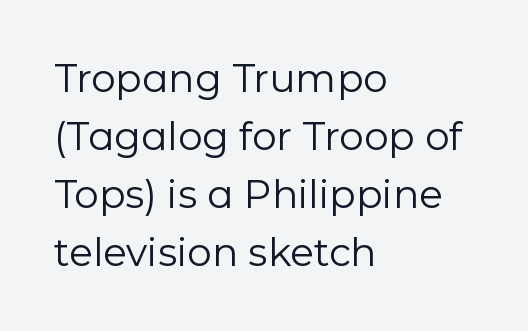
{"serif": "no", "italic": "no", "bold": "no", "weight": "regular", "width": "normal", "stroke_contrast": "low", "x_height": "medium", "monospaced": "no", "underline": "no", "align": "left", "line_spacing": "normal", "line_spacing_ratio": 1.49, "letter_spacing": "normal", "letter_spacing_em": 0.0, "glyph_px": 39}
